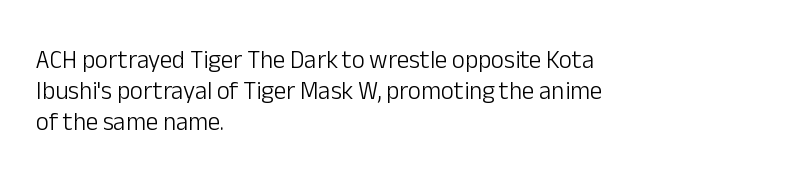
{"italic": "no", "bold": "no", "underline": "no", "align": "left", "line_spacing": "normal", "line_spacing_ratio": 1.25, "letter_spacing": "normal", "letter_spacing_em": 0.0, "glyph_px": 25}
